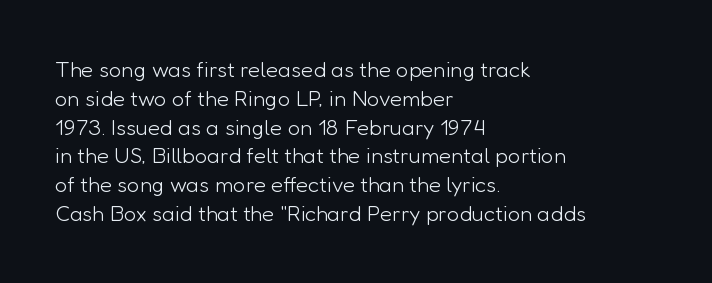
Q: Is the text bold? A: No.
Q: Is the text italic (slanted)? A: No, it is upright.
Q: Is the text underlined? A: No.
Q: How is the paragraph aligned? A: Left-aligned.
Q: Is the spacing between letters normal or unusually wide? A: Normal.
Q: Is the spacing between lines tight, normal or loose? A: Normal.
